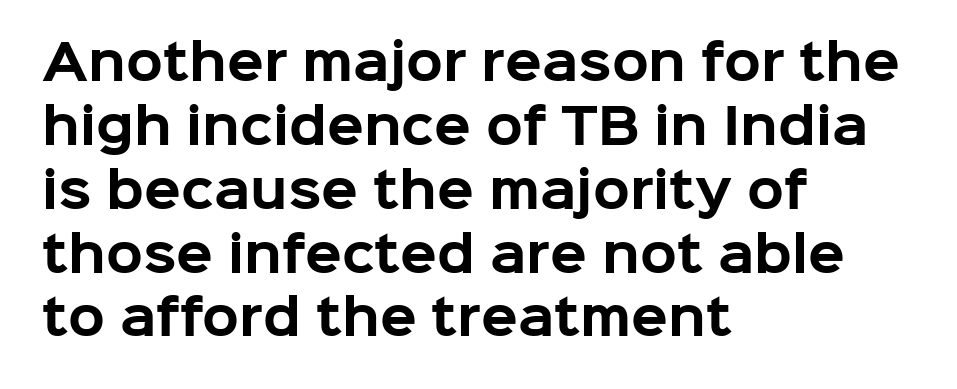
The image shows 48 px bold sans-serif type, upright; set left-aligned, normal line spacing (1.33x), normal letter spacing, not underlined; low stroke contrast and a medium x-height.
